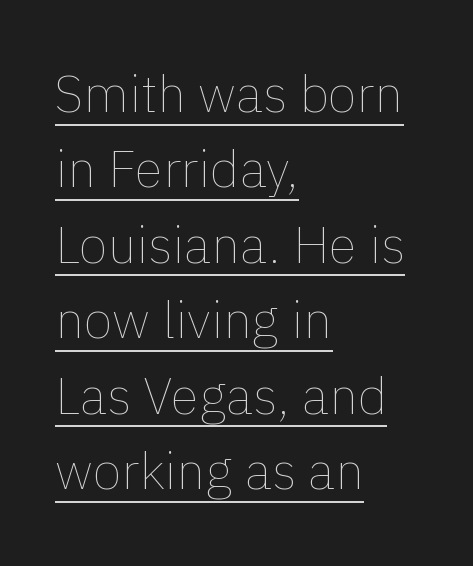
Q: Is the text bold? A: No.
Q: Is the text italic (slanted)? A: No, it is upright.
Q: Is the text underlined? A: Yes.
Q: How is the paragraph aligned? A: Left-aligned.
Q: Is the spacing between letters normal or unusually wide? A: Normal.
Q: Is the spacing between lines tight, normal or loose? A: Normal.
Q: Width (condensed, normal, or wide)? A: Normal.
Q: Stroke contrast? A: Low.
Q: x-height? A: Medium.
Q: Monospaced? A: No.
